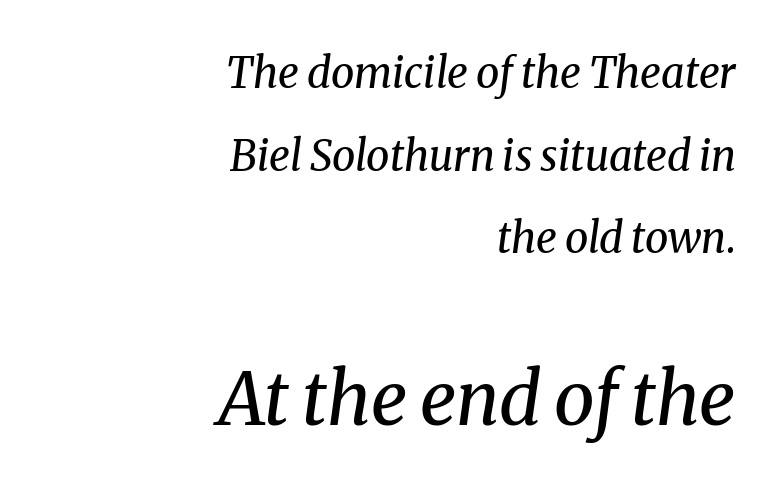
The image shows 73 px regular-weight serif type, italic (leaning right); set right-aligned, loose line spacing (1.97x), normal letter spacing, not underlined; the second (bottom) block is 1.74x larger; medium stroke contrast and a medium x-height.
